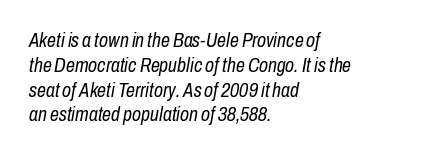
Yep, that's italic — everything's leaning. Standard letterfit; no display-style spreading of the glyphs. The words here are not underlined. Compared with a typical body face, this is equally light or lighter still.
